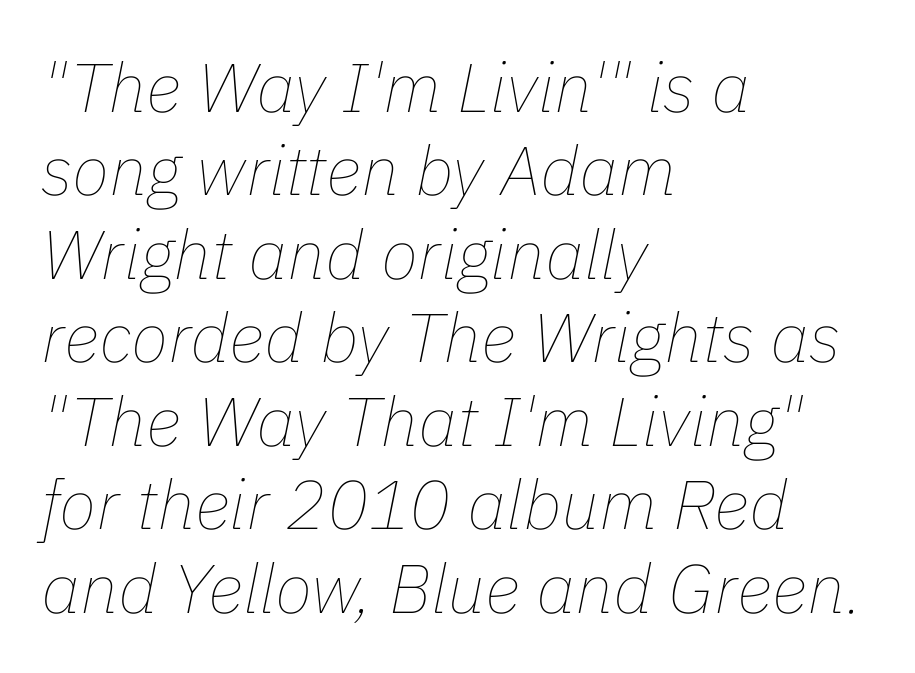
Just letters on the line, the space beneath them empty. The passage is arranged the way most books set body copy — flush left. The tracking reads as untouched default to a designer's eye. Character widths vary here, with narrow letters taking less room than wide ones. Posture: slanted. This is not heavy type; no bold has been used.
